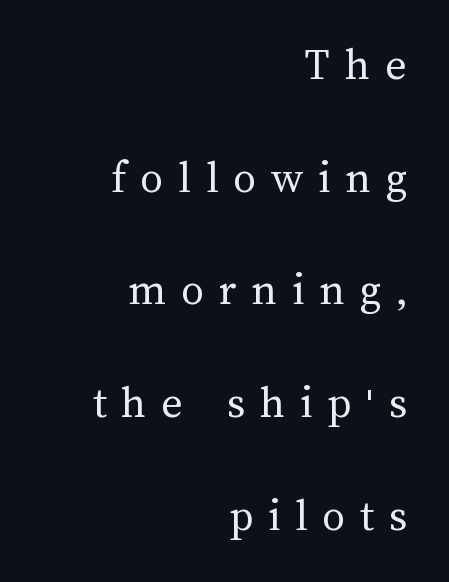
Q: Is the text bold? A: No.
Q: Is the text italic (slanted)? A: No, it is upright.
Q: Is the text underlined? A: No.
Q: How is the paragraph aligned? A: Right-aligned.
Q: Is the spacing between letters normal or unusually wide? A: Unusually wide.
Q: Is the spacing between lines tight, normal or loose? A: Loose.
Q: Width (condensed, normal, or wide)? A: Normal.
Q: Stroke contrast? A: Medium.
Q: x-height? A: Medium.
Q: Monospaced? A: No.
